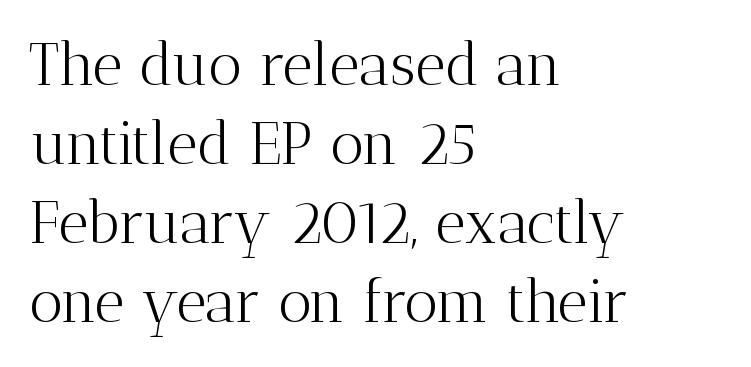
The image shows 59 px light serif type, upright; set left-aligned, normal line spacing (1.34x), normal letter spacing, not underlined; medium stroke contrast and a medium x-height.
